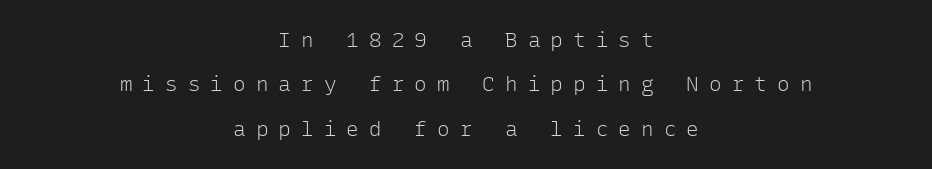
A quiet, ordinary-to-light weight characterises the typeface. Compared with typical paragraphs, the rows here are farther apart. Check under the words: just untouched page. This sample uses expanded letter spacing, leaving extra air between glyphs.
